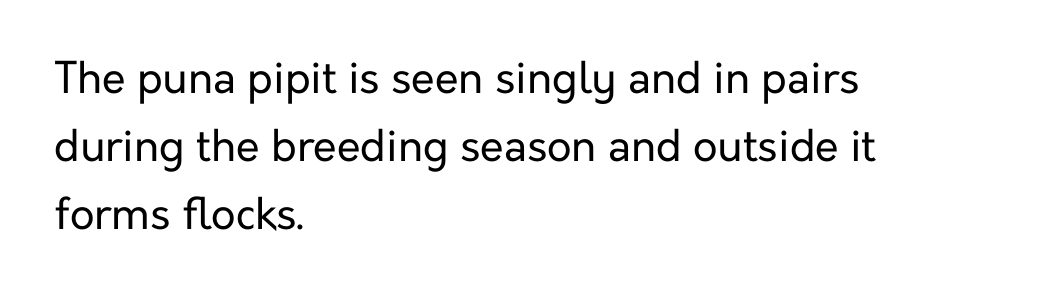
{"serif": "no", "italic": "no", "bold": "no", "weight": "regular", "width": "normal", "stroke_contrast": "low", "x_height": "medium", "monospaced": "no", "underline": "no", "align": "left", "line_spacing": "normal", "line_spacing_ratio": 1.58, "letter_spacing": "normal", "letter_spacing_em": 0.0, "glyph_px": 43}
